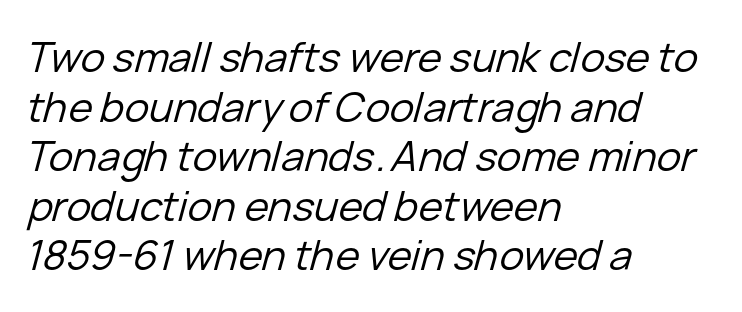
Q: Is the text bold? A: No.
Q: Is the text italic (slanted)? A: Yes, it leans right by about 15 degrees.
Q: Is the text underlined? A: No.
Q: How is the paragraph aligned? A: Left-aligned.
Q: Is the spacing between letters normal or unusually wide? A: Normal.
Q: Width (condensed, normal, or wide)? A: Normal.
Q: Stroke contrast? A: Low.
Q: x-height? A: Medium.
Q: Monospaced? A: No.
